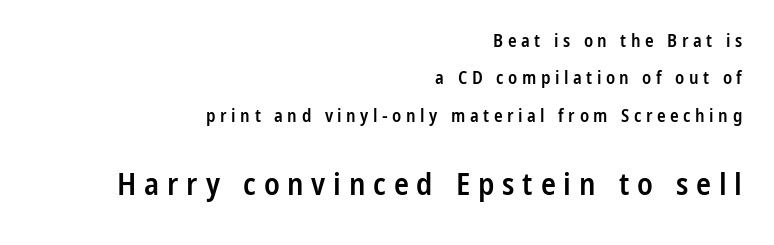
The image shows 31 px semibold, condensed sans-serif type, upright; set right-aligned, loose line spacing (2.08x), unusually wide letter spacing (+0.25 em), not underlined; the second (bottom) block is 1.72x larger; low stroke contrast and a medium x-height.
